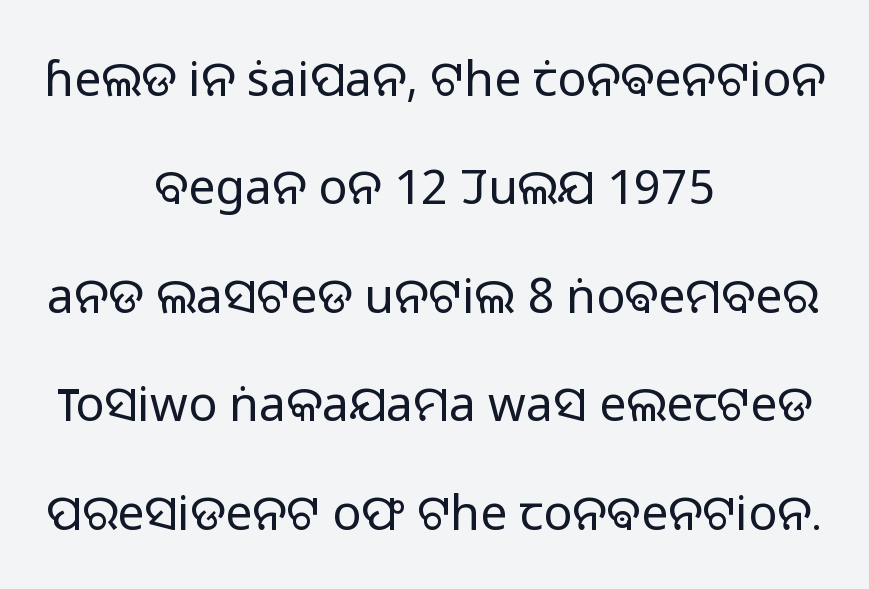
The lines are quadded center. Do the letters lean? They stand straight. These lines are rendered in a variable-pitch font. No letter is thick-stroked: the sample isn't bold.
